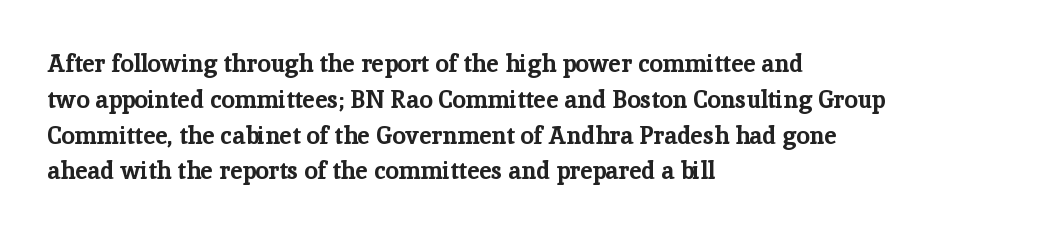
{"italic": "no", "bold": "yes", "underline": "no", "align": "left", "line_spacing": "normal", "line_spacing_ratio": 1.49, "letter_spacing": "normal", "letter_spacing_em": 0.0, "glyph_px": 24}
